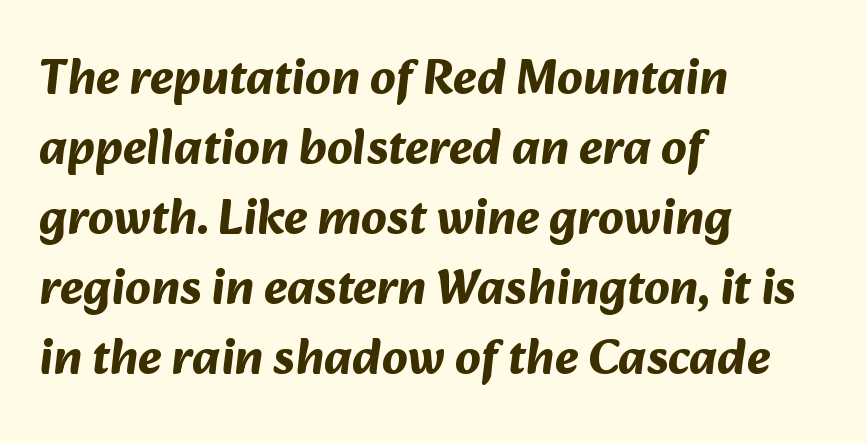
The typeface chosen for these lines omits serifs. Vertically, the passage feels balanced, rows spaced as you'd expect. Reading down the block, your eye returns to a fixed left position each line. The area under the type is left untouched.
